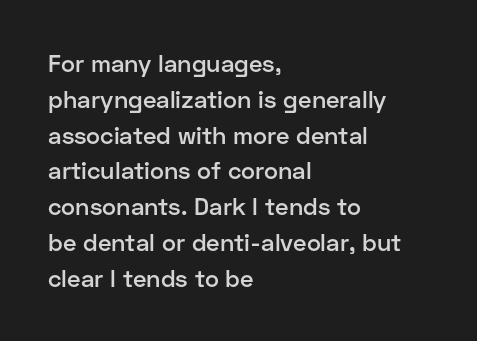
Q: Is the text bold? A: Semi-bold.
Q: Is the text italic (slanted)? A: No, it is upright.
Q: Is the text underlined? A: No.
Q: How is the paragraph aligned? A: Left-aligned.
Q: Is the spacing between letters normal or unusually wide? A: Normal.
Q: Is the spacing between lines tight, normal or loose? A: Normal.
